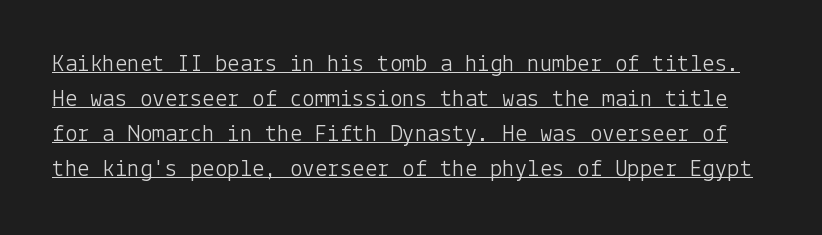
In terms of posture, this sample is upright. Between one letter and the next there's only the usual sliver of space. Regarding leading, the lines here are spaced in the standard way. Is the stroke heavy? The answer is a plain regular-or-lighter. Glance below the letters and you will spot a drawn line.
